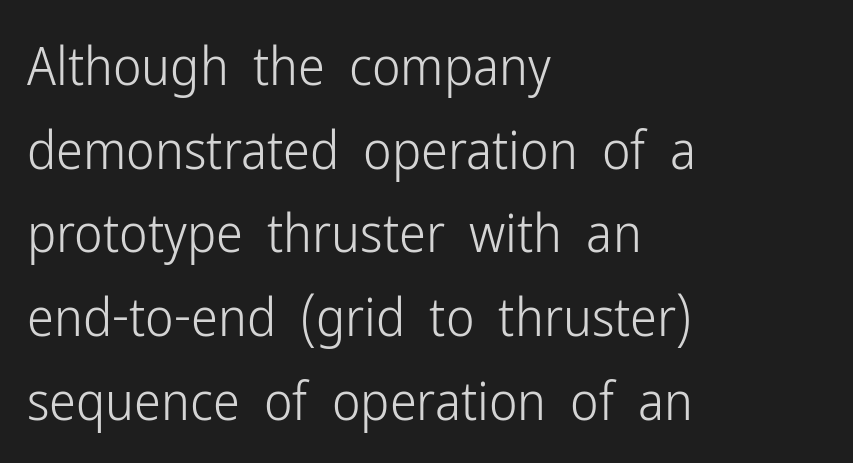
Q: Is the text bold? A: No.
Q: Is the text italic (slanted)? A: No, it is upright.
Q: Is the typeface a serif or a sans-serif typeface? A: Sans-serif.
Q: Is the text underlined? A: No.
Q: How is the paragraph aligned? A: Left-aligned.
Q: Is the spacing between letters normal or unusually wide? A: Normal.
Q: Is the spacing between lines tight, normal or loose? A: Normal.
Q: Width (condensed, normal, or wide)? A: Condensed.
Q: Stroke contrast? A: Low.
Q: x-height? A: Medium.
Q: Monospaced? A: No.
